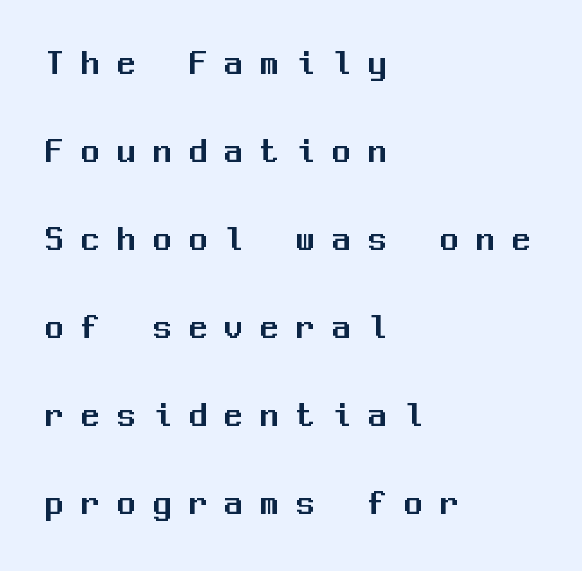
Typeset ragged right — the left edge is the straight one. Rows of type keep a wide berth in the vertical direction. Looks like terminal output: every glyph gets an equal slot. The text was rendered using a sans face with plain stroke endings. These lines have a slow, spaced-out rhythm from letter to letter.
